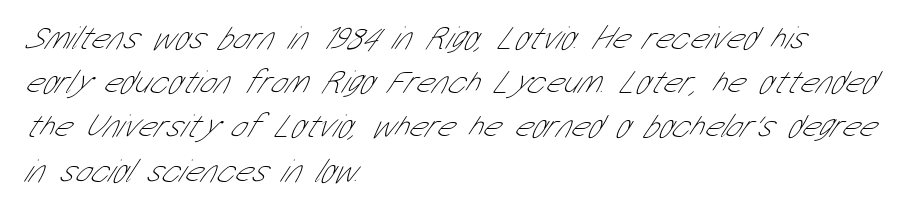
{"serif": "no", "bold": "no", "weight": "thin", "width": "condensed", "stroke_contrast": "low", "x_height": "medium", "monospaced": "no", "underline": "no", "align": "left", "line_spacing": "normal", "line_spacing_ratio": 1.34, "letter_spacing": "normal", "letter_spacing_em": 0.0, "glyph_px": 33}
